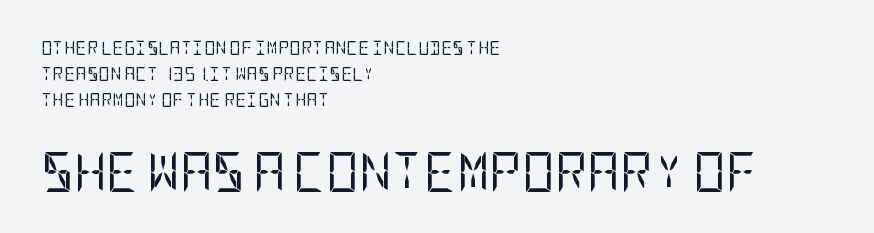
The image shows 40 px regular-weight, condensed sans-serif type, upright; set left-aligned, line spacing 1.87x, normal letter spacing, not underlined; the second (bottom) block is 2.86x larger; low stroke contrast and a large x-height.
